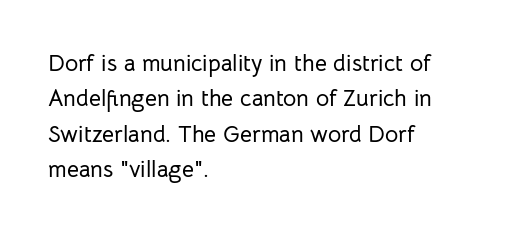
The image shows 23 px text type, upright; set left-aligned, normal line spacing (1.54x), normal letter spacing, not underlined.
